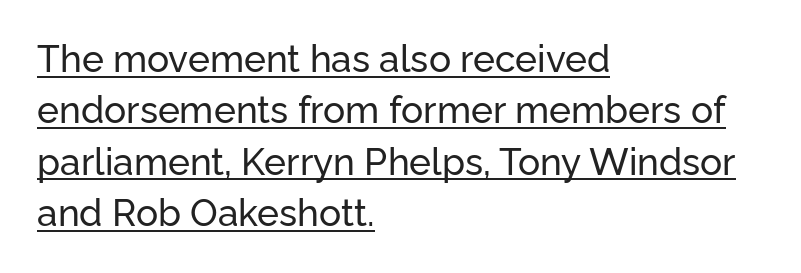
The image shows 37 px sans-serif type, upright; set left-aligned, normal line spacing (1.39x), normal letter spacing, underlined; low stroke contrast and a medium x-height.
